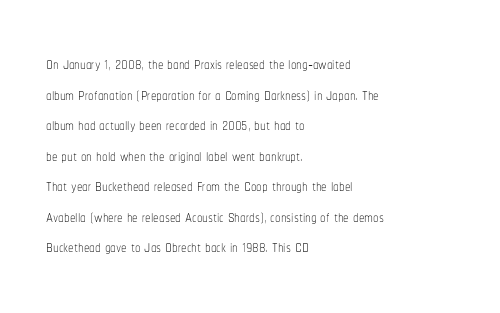
{"italic": "no", "bold": "no", "underline": "no", "align": "left", "line_spacing": "normal", "line_spacing_ratio": 1.39, "letter_spacing": "normal", "letter_spacing_em": 0.0, "glyph_px": 22}
